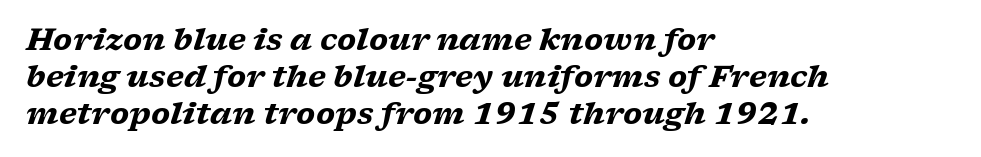
The image shows 30 px heavy, wide serif type, italic (leaning right); set left-aligned, line spacing 1.23x, normal letter spacing, not underlined; low stroke contrast and a medium x-height.
